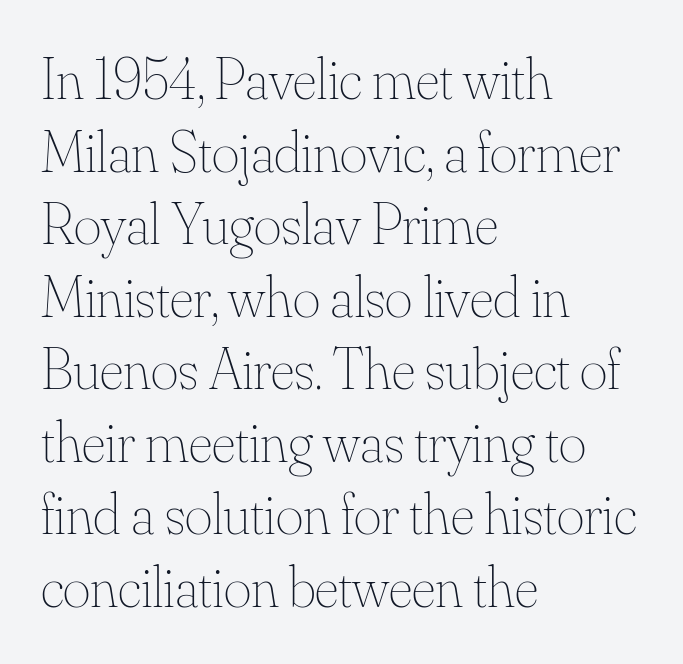
Q: Is the text bold? A: No.
Q: Is the text italic (slanted)? A: No, it is upright.
Q: Is the text underlined? A: No.
Q: How is the paragraph aligned? A: Left-aligned.
Q: Is the spacing between letters normal or unusually wide? A: Normal.
Q: Width (condensed, normal, or wide)? A: Normal.
Q: Stroke contrast? A: Medium.
Q: x-height? A: Small.
Q: Monospaced? A: No.
